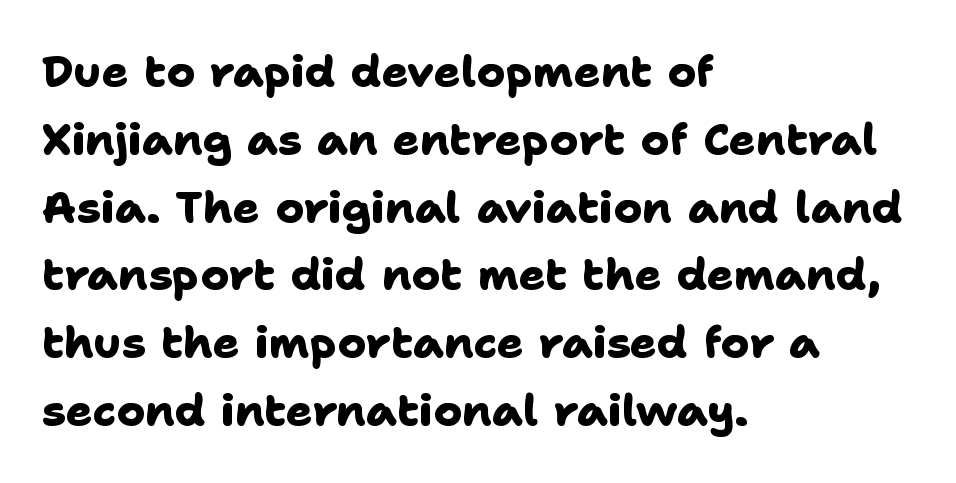
Q: Is the text bold? A: Yes.
Q: Is the typeface a serif or a sans-serif typeface? A: Sans-serif.
Q: Is the text underlined? A: No.
Q: How is the paragraph aligned? A: Left-aligned.
Q: Is the spacing between letters normal or unusually wide? A: Normal.
Q: Is the spacing between lines tight, normal or loose? A: Normal.
Q: Width (condensed, normal, or wide)? A: Normal.
Q: Stroke contrast? A: Low.
Q: x-height? A: Medium.
Q: Monospaced? A: No.
